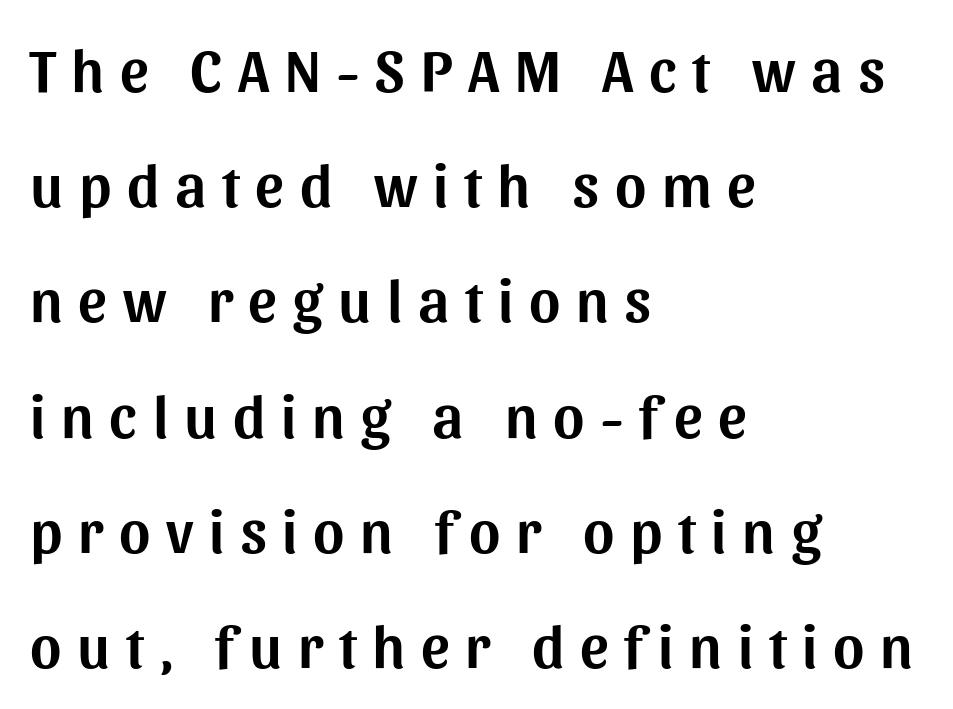
The image shows 60 px sans-serif type, upright; set left-aligned, loose line spacing (1.92x), unusually wide letter spacing (+0.26 em), not underlined; medium stroke contrast and a medium x-height.
